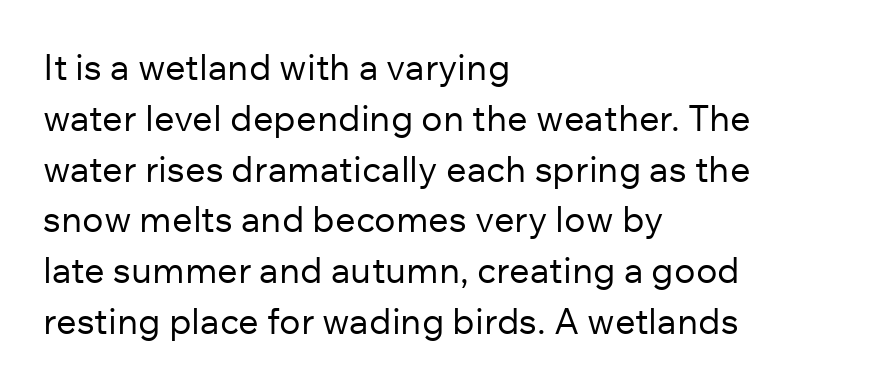
{"serif": "no", "italic": "no", "bold": "no", "weight": "regular", "width": "normal", "stroke_contrast": "low", "x_height": "medium", "monospaced": "no", "underline": "no", "align": "left", "line_spacing": "normal", "line_spacing_ratio": 1.41, "letter_spacing": "normal", "letter_spacing_em": 0.0, "glyph_px": 36}
